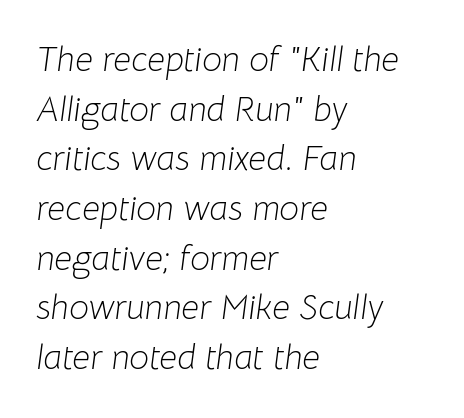
The image shows 35 px light type, italic (leaning right); set left-aligned, normal line spacing (1.42x), normal letter spacing, not underlined; low stroke contrast and a medium x-height.
